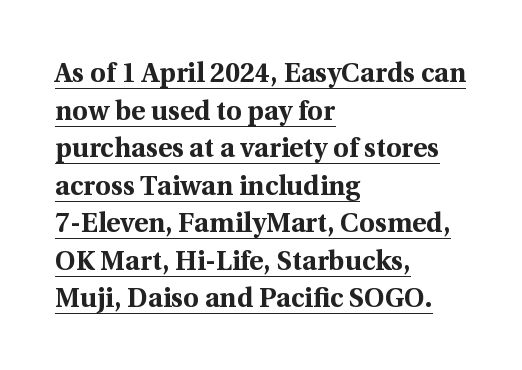
The image shows 27 px bold type, upright; set left-aligned, normal line spacing (1.39x), normal letter spacing, underlined.
